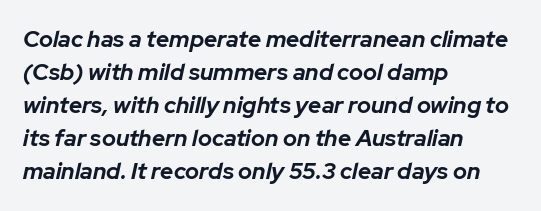
Q: Is the text bold? A: Yes.
Q: Is the text italic (slanted)? A: Yes, it leans right by about 12 degrees.
Q: Is the text underlined? A: No.
Q: How is the paragraph aligned? A: Left-aligned.
Q: Is the spacing between letters normal or unusually wide? A: Normal.
Q: Is the spacing between lines tight, normal or loose? A: Normal.
